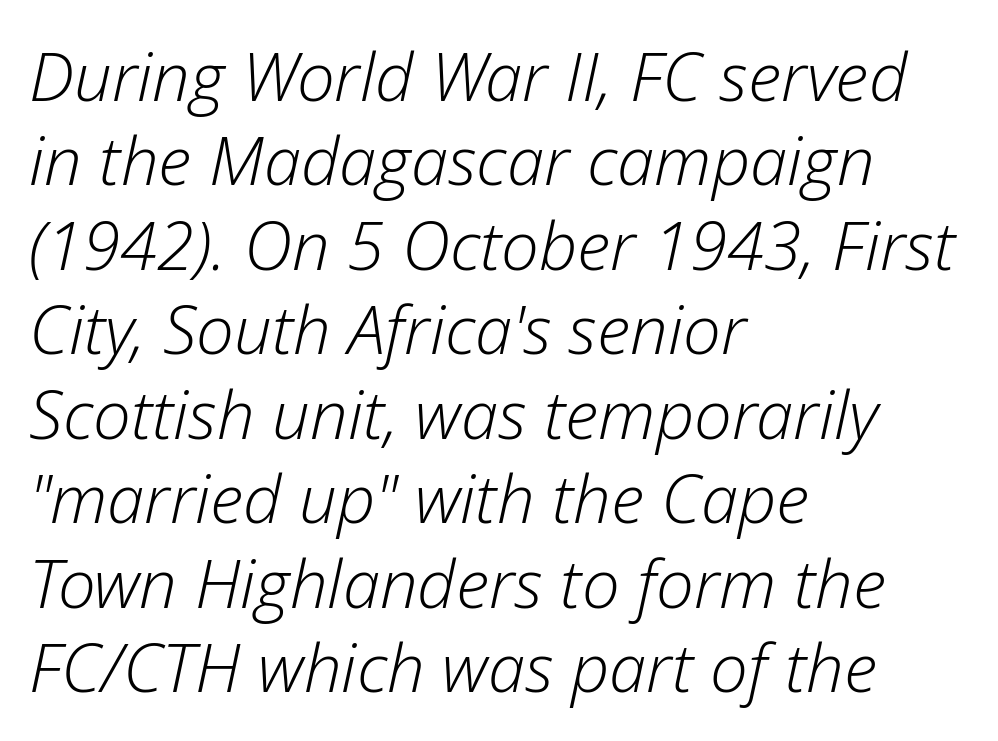
Q: Is the text bold? A: No.
Q: Is the text italic (slanted)? A: Yes, it leans right by about 12 degrees.
Q: Is the text underlined? A: No.
Q: How is the paragraph aligned? A: Left-aligned.
Q: Is the spacing between letters normal or unusually wide? A: Normal.
Q: Is the spacing between lines tight, normal or loose? A: Normal.
Q: Width (condensed, normal, or wide)? A: Normal.
Q: Stroke contrast? A: Low.
Q: x-height? A: Medium.
Q: Monospaced? A: No.
